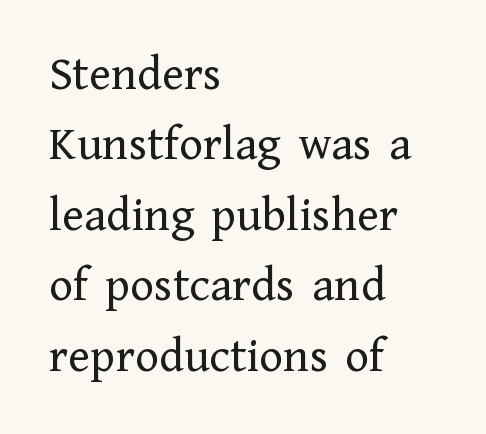
Classification — serif. Nobody touched the tracking dial on this one. Upright lettering throughout. The setting favours the left margin, as ordinary paragraphs usually do. Evenly set lines give the paragraph a standard silhouette. Is the stroke heavy? The answer is a plain regular-or-lighter.
